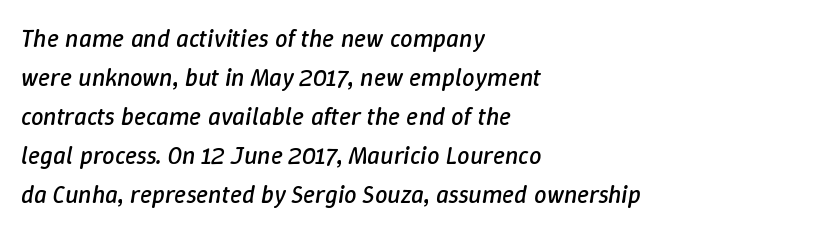
The image shows 25 px text type, italic (leaning right); set left-aligned, normal line spacing (1.56x), normal letter spacing, not underlined.
